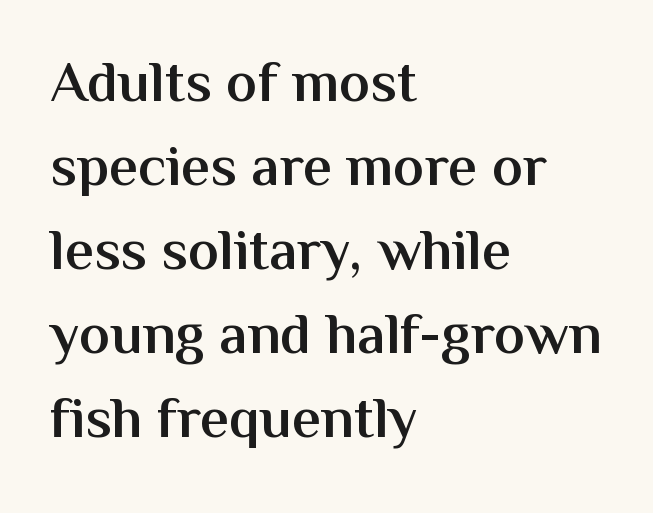
One-word summary of the alignment: left. Words appear dense and cohesive because spacing is normal. Quick note: underline off. The lettering stays uniformly vertical, giving the passage a roman look. Type style note: lacks serifs.
